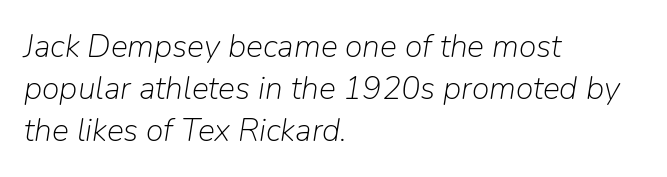
{"italic": "yes", "lean": "right", "slant_degrees": 9, "bold": "no", "weight": "light", "width": "normal", "stroke_contrast": "low", "x_height": "medium", "monospaced": "no", "underline": "no", "align": "left", "line_spacing": "normal", "line_spacing_ratio": 1.31, "letter_spacing": "normal", "letter_spacing_em": 0.0, "glyph_px": 32}
